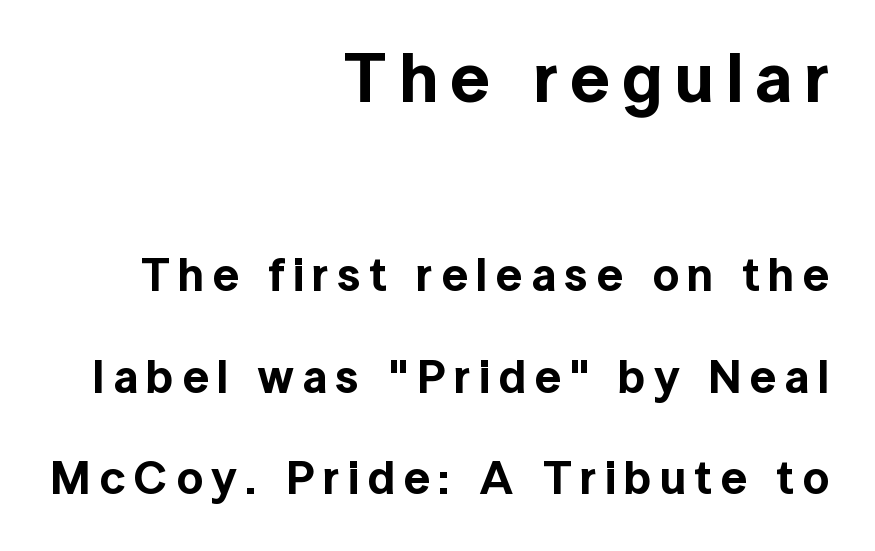
Q: Is the text italic (slanted)? A: No, it is upright.
Q: Is the typeface a serif or a sans-serif typeface? A: Sans-serif.
Q: Is the text underlined? A: No.
Q: How is the paragraph aligned? A: Right-aligned.
Q: Is the spacing between lines tight, normal or loose? A: Loose.
Q: Which block of text is set in a larger size, the first (top) or the second (bottom)? A: The first (top) one.
Q: Width (condensed, normal, or wide)? A: Normal.
Q: x-height? A: Medium.
Q: Monospaced? A: No.
